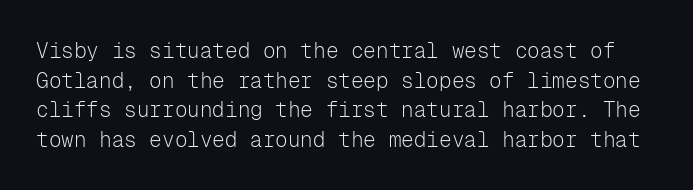
{"italic": "no", "bold": "no", "underline": "no", "line_spacing": "normal", "line_spacing_ratio": 1.41, "letter_spacing": "normal", "letter_spacing_em": 0.0, "glyph_px": 21}
